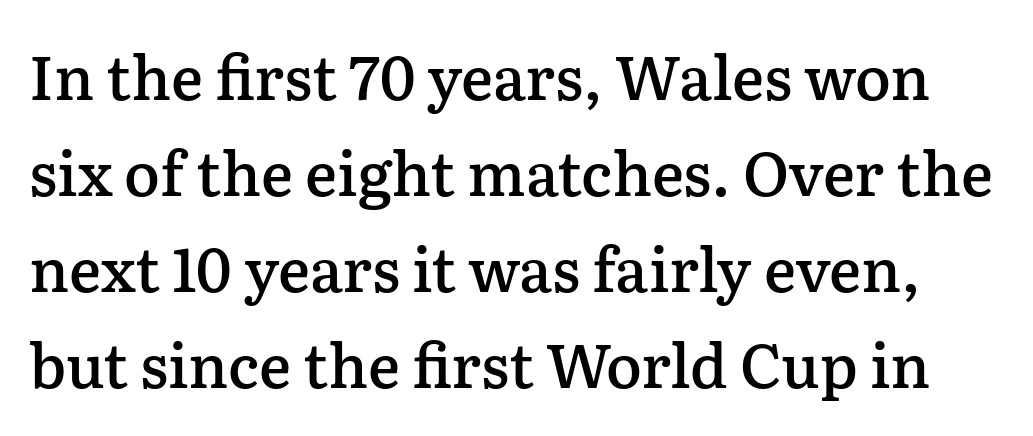
Q: Is the text bold? A: Semi-bold.
Q: Is the text italic (slanted)? A: No, it is upright.
Q: Is the typeface a serif or a sans-serif typeface? A: Serif.
Q: Is the text underlined? A: No.
Q: Is the spacing between letters normal or unusually wide? A: Normal.
Q: Is the spacing between lines tight, normal or loose? A: Normal.
Q: Width (condensed, normal, or wide)? A: Normal.
Q: Stroke contrast? A: Low.
Q: x-height? A: Medium.
Q: Monospaced? A: No.
